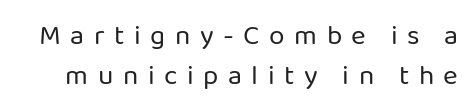
The image shows 28 px regular-weight sans-serif type, upright; set normal line spacing (1.44x), unusually wide letter spacing (+0.34 em), not underlined; low stroke contrast and a medium x-height.
